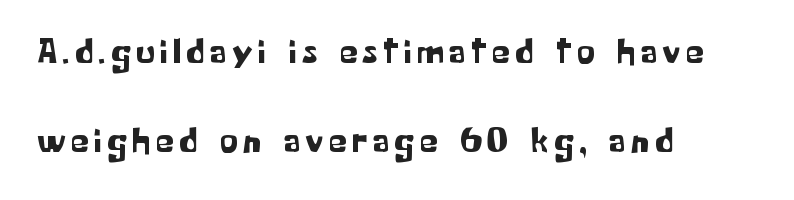
The image shows 36 px sans-serif type, upright; set left-aligned, loose line spacing (2.47x), not underlined; low stroke contrast and a medium x-height.
